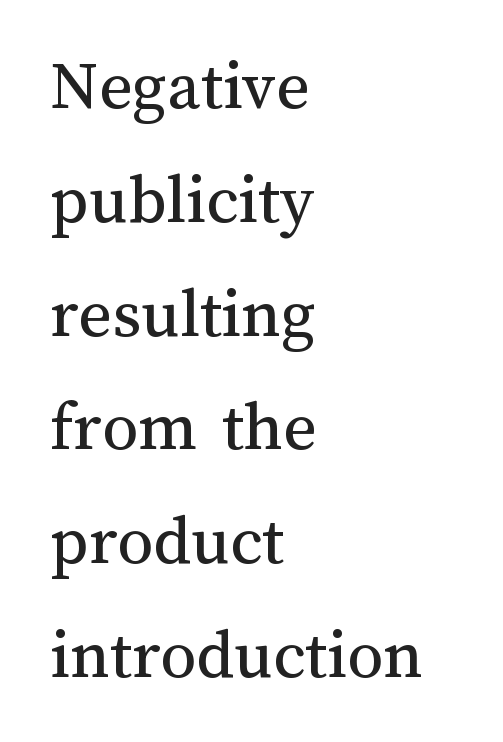
Q: Is the text bold? A: No.
Q: Is the text italic (slanted)? A: No, it is upright.
Q: Is the text underlined? A: No.
Q: How is the paragraph aligned? A: Left-aligned.
Q: Is the spacing between letters normal or unusually wide? A: Normal.
Q: Is the spacing between lines tight, normal or loose? A: Normal.
Q: Width (condensed, normal, or wide)? A: Normal.
Q: Stroke contrast? A: Medium.
Q: x-height? A: Medium.
Q: Monospaced? A: No.
